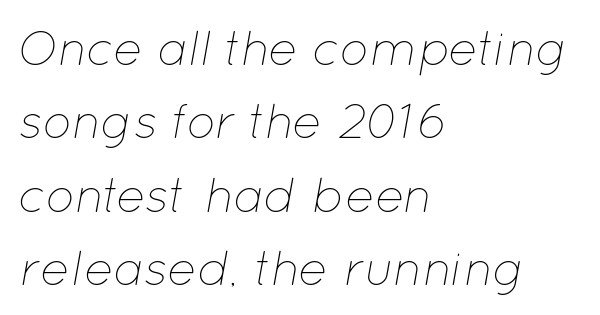
{"italic": "yes", "lean": "right", "slant_degrees": 12, "bold": "no", "weight": "thin", "width": "normal", "stroke_contrast": "low", "x_height": "medium", "monospaced": "no", "underline": "no", "align": "left", "line_spacing": "normal", "line_spacing_ratio": 1.5, "letter_spacing": "normal", "letter_spacing_em": 0.0, "glyph_px": 49}
